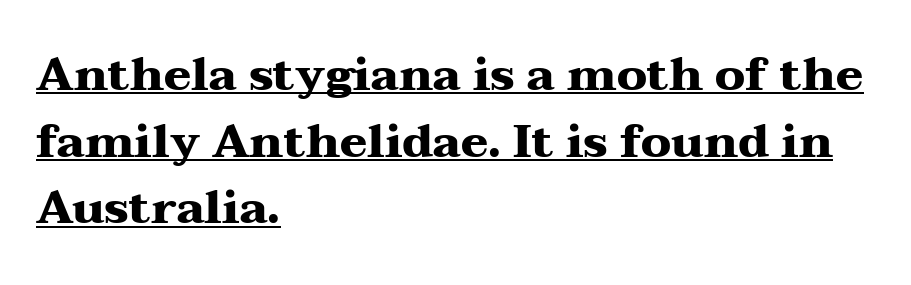
{"serif": "yes", "italic": "no", "bold": "yes", "weight": "heavy", "width": "wide", "stroke_contrast": "medium", "x_height": "medium", "monospaced": "no", "underline": "yes", "align": "left", "line_spacing": "normal", "line_spacing_ratio": 1.45, "letter_spacing": "normal", "letter_spacing_em": 0.0, "glyph_px": 46}
